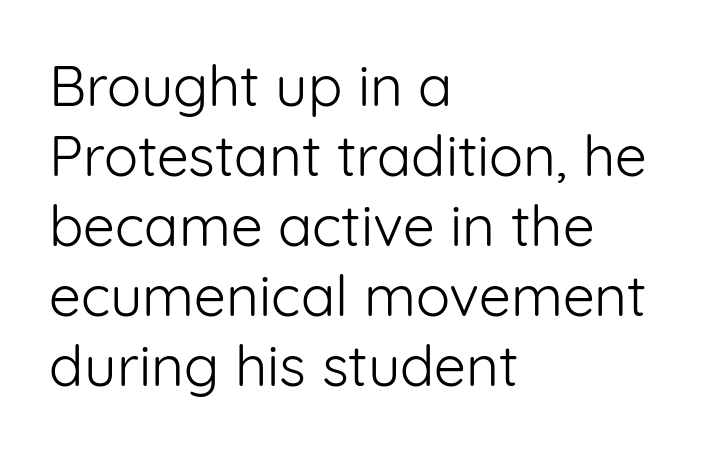
A light-to-regular cut is what we see here. Check the space under the baseline: it is left empty. Every character sits straight up, as roman type does. There is no visible air inserted between adjacent glyphs. Horizontal alignment here is leftward, the default for most running prose. No feet cap the strokes, marking this as sans-serif type.
